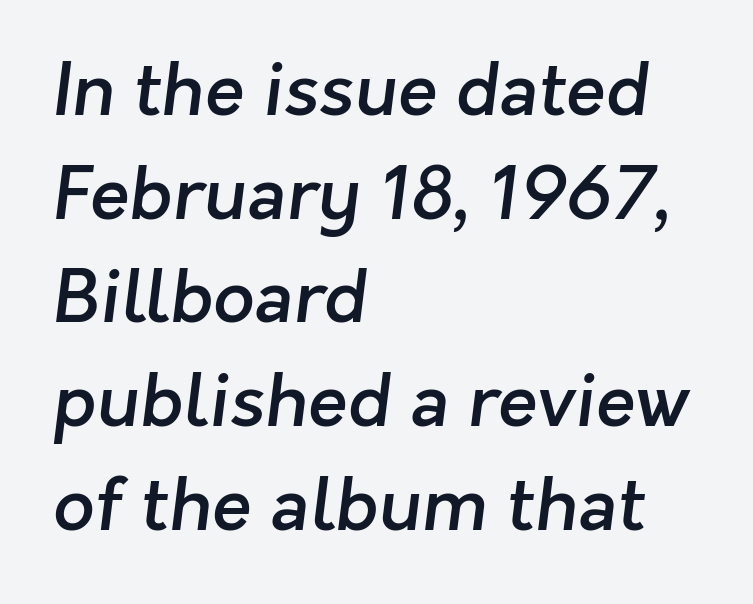
Q: Is the text bold? A: Semi-bold.
Q: Is the typeface a serif or a sans-serif typeface? A: Sans-serif.
Q: Is the text underlined? A: No.
Q: How is the paragraph aligned? A: Left-aligned.
Q: Is the spacing between letters normal or unusually wide? A: Normal.
Q: Is the spacing between lines tight, normal or loose? A: Normal.
Q: Width (condensed, normal, or wide)? A: Normal.
Q: Stroke contrast? A: Low.
Q: x-height? A: Medium.
Q: Monospaced? A: No.
